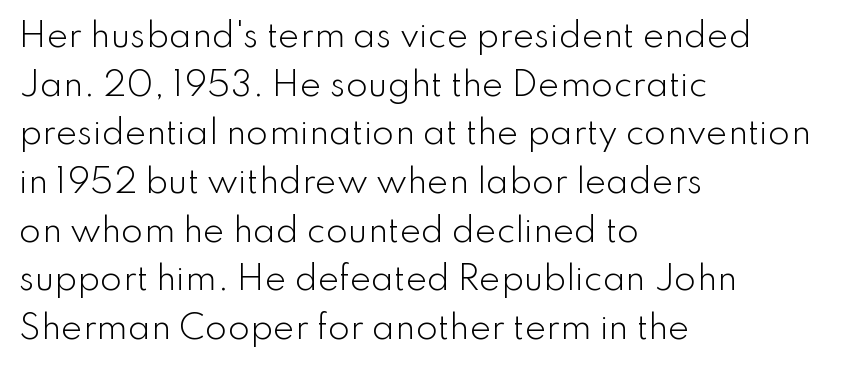
The image shows 32 px light sans-serif type, upright; set left-aligned, normal line spacing (1.52x), normal letter spacing, not underlined; low stroke contrast and a small x-height.
